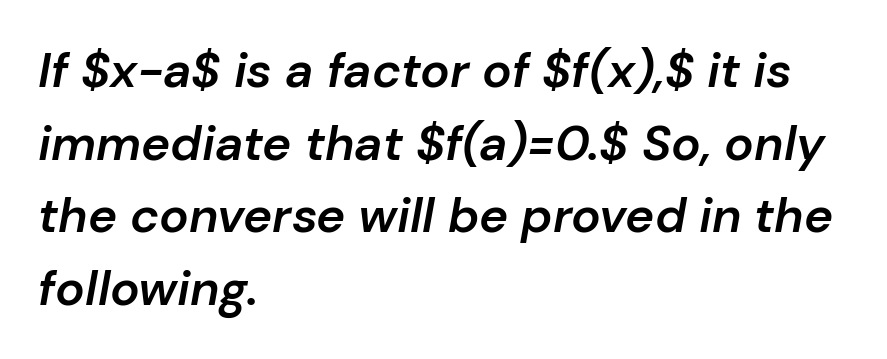
{"italic": "yes", "lean": "right", "slant_degrees": 10, "bold": "semi", "weight": "semibold", "width": "normal", "stroke_contrast": "low", "x_height": "medium", "monospaced": "no", "underline": "no", "align": "left", "line_spacing": "normal", "line_spacing_ratio": 1.48, "letter_spacing": "normal", "letter_spacing_em": 0.0, "glyph_px": 49}
